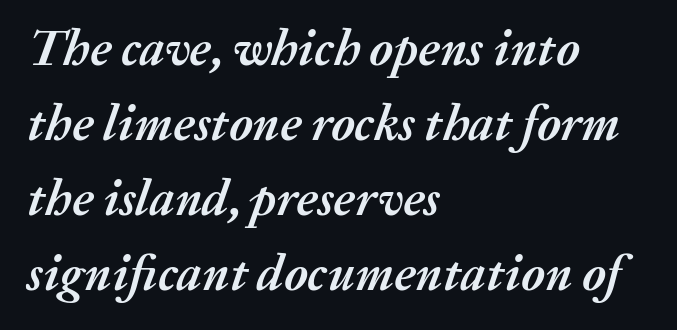
The strokes are fattened all the way to bold. Inter-character spacing is left at the font's built-in metrics. Compared with a centered layout, this one pins lines to the left instead. You could not count columns in this text — the font is proportionally spaced. In terms of posture, this sample is oblique.
